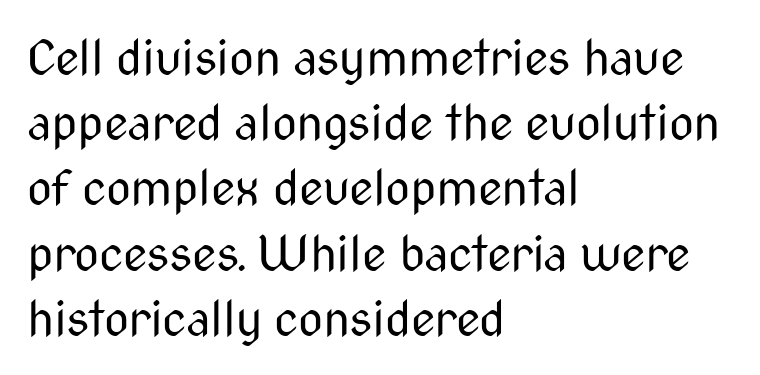
The image shows 49 px regular-weight, condensed sans-serif type, upright; set left-aligned, normal line spacing (1.33x), normal letter spacing, not underlined; medium stroke contrast and a medium x-height.
